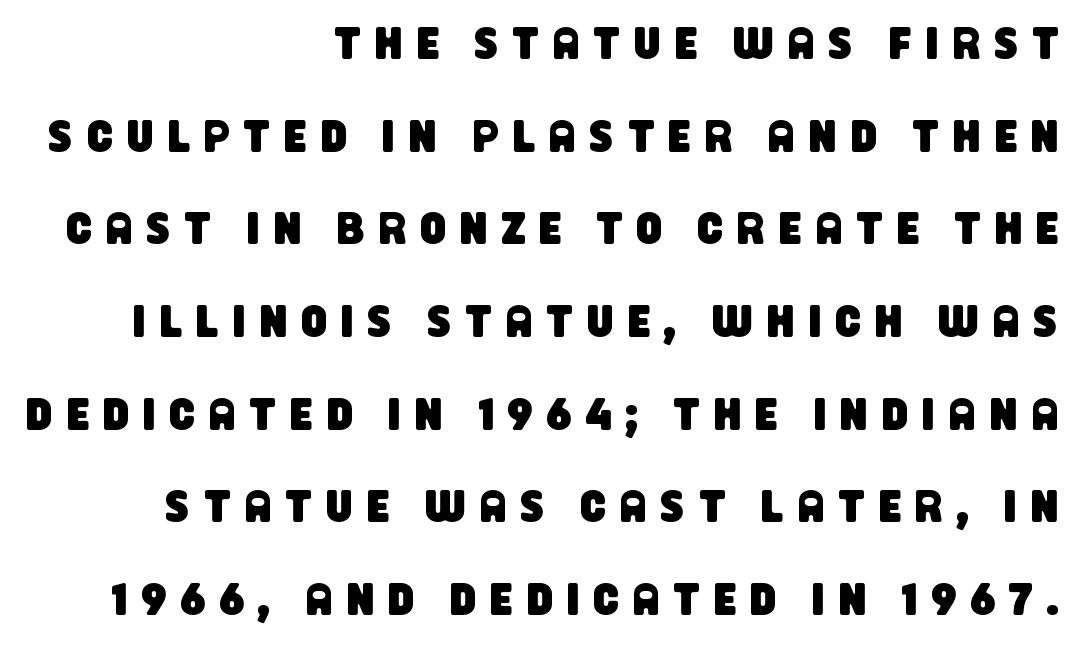
Character widths vary here, with narrow letters taking less room than wide ones. The letters carry no serifs — their stems end cleanly without finishing strokes. The gaps between neighbouring characters are conspicuously large. Which margin do the lines hug? The right one — the left edge is uneven. Decoration check: the copy has no underline. Reading down the column, the eye jumps a long way to each next line.
